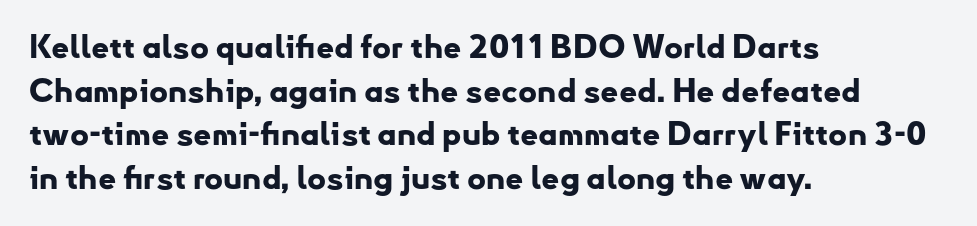
{"serif": "no", "italic": "no", "bold": "yes", "weight": "bold", "width": "normal", "stroke_contrast": "low", "x_height": "small", "monospaced": "no", "underline": "no", "align": "left", "line_spacing": "normal", "line_spacing_ratio": 1.36, "letter_spacing": "normal", "letter_spacing_em": 0.0, "glyph_px": 32}
